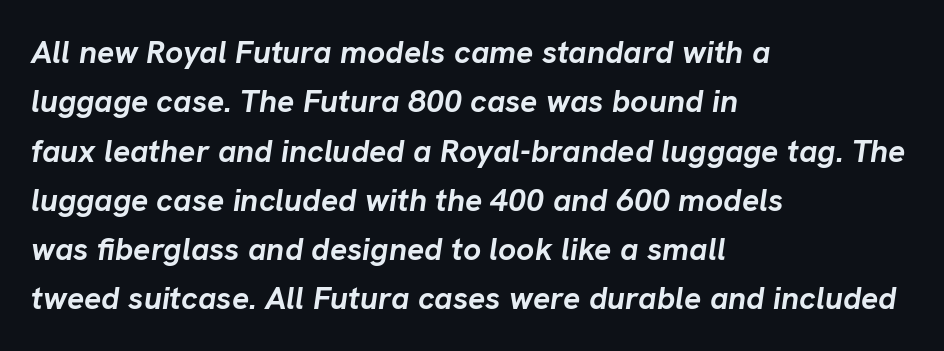
{"italic": "yes", "lean": "right", "slant_degrees": 8, "bold": "yes", "weight": "semibold", "width": "normal", "stroke_contrast": "low", "x_height": "medium", "monospaced": "no", "underline": "no", "align": "left", "line_spacing": "normal", "line_spacing_ratio": 1.54, "letter_spacing": "normal", "letter_spacing_em": 0.0, "glyph_px": 32}
